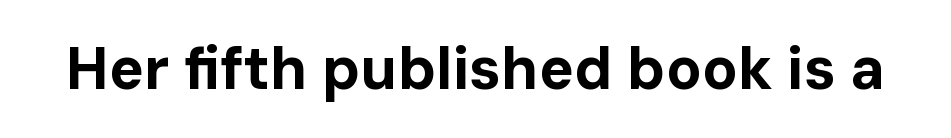
The zone under the glyphs is completely vacant. The designer went with a sans here, leaving each stem footless. A full-strength bold gives these letters their thick strokes. Is there any slant? The stems are plumb. You could not count columns in this text — the font is proportionally spaced.
